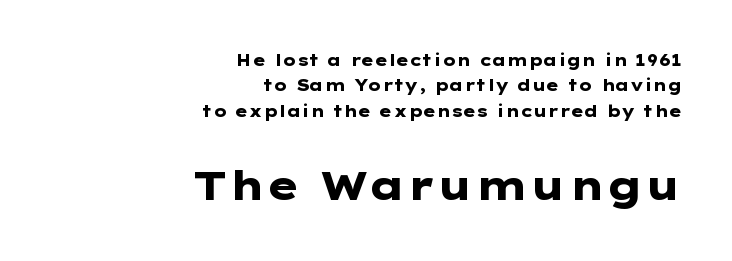
Note: no serifs on the glyphs. Each glyph is drawn with heavy, bold strokes. The ragged edge is on the left, which tells us the setting is flush right. Unmarked baselines from the first word to the last. The type is set solid horizontally, with unmodified tracking.
